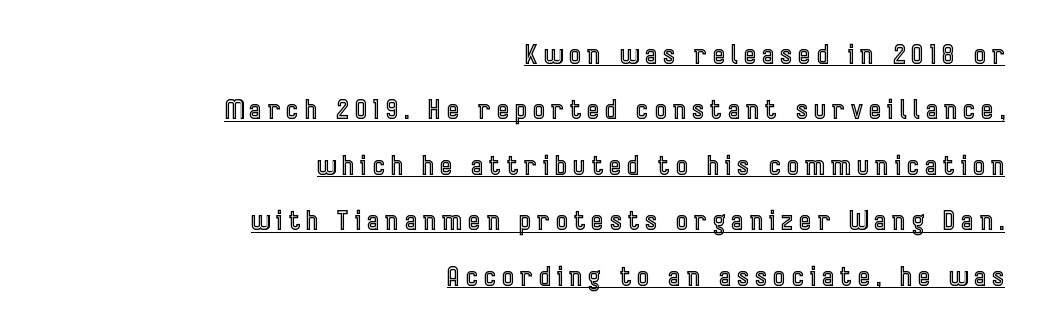
Q: Is the text italic (slanted)? A: No, it is upright.
Q: Is the text underlined? A: Yes.
Q: How is the paragraph aligned? A: Right-aligned.
Q: Is the spacing between letters normal or unusually wide? A: Unusually wide.
Q: Is the spacing between lines tight, normal or loose? A: Loose.
